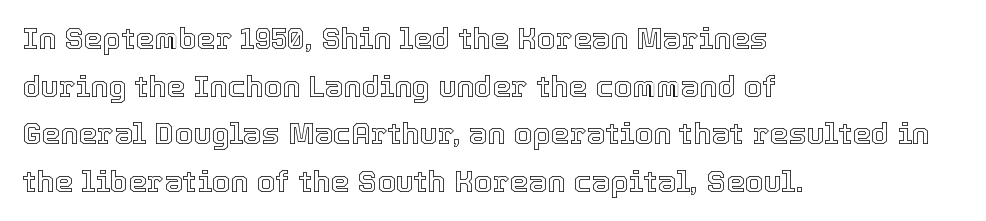
The image shows 30 px text type, upright; set left-aligned, normal line spacing (1.59x), normal letter spacing, not underlined; a medium x-height.
